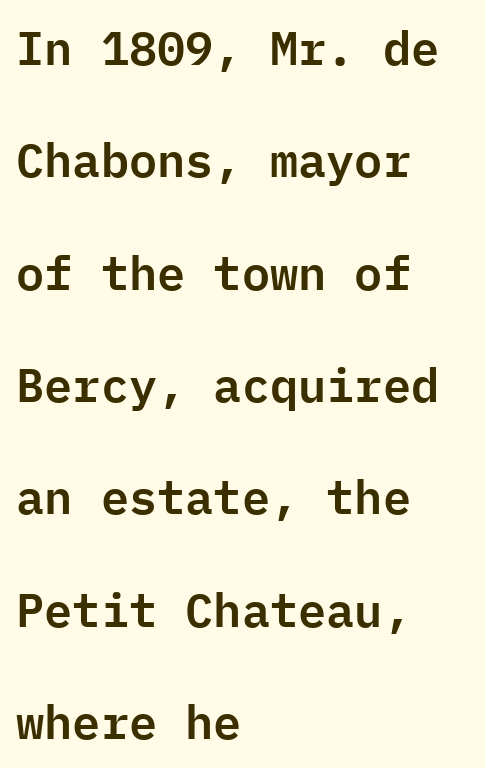
{"serif": "no", "italic": "no", "width": "normal", "stroke_contrast": "low", "x_height": "medium", "monospaced": "yes", "underline": "no", "align": "left", "line_spacing": "loose", "line_spacing_ratio": 2.39, "letter_spacing": "normal", "letter_spacing_em": 0.0, "glyph_px": 47}
